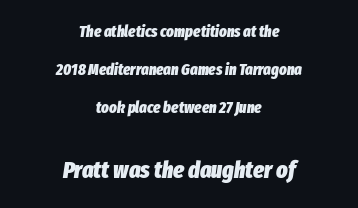
Q: Is the text bold? A: Yes.
Q: Is the text italic (slanted)? A: Yes, it leans right by about 8 degrees.
Q: Is the text underlined? A: No.
Q: How is the paragraph aligned? A: Centered.
Q: Is the spacing between letters normal or unusually wide? A: Normal.
Q: Is the spacing between lines tight, normal or loose? A: Loose.
Q: Which block of text is set in a larger size, the first (top) or the second (bottom)? A: The second (bottom) one.
